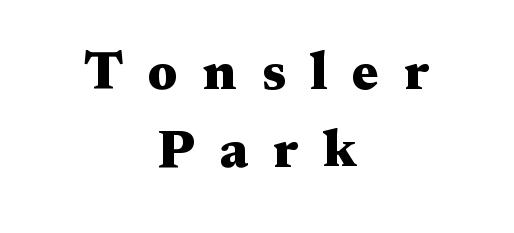
Any mark beneath the type? The region is blank. Compared with typical body copy, the letter spacing here is much looser. Short and long lines alike share a common midpoint. Posture: straight, roman, zero tilt. The leading is moderate, giving the passage an even texture.
